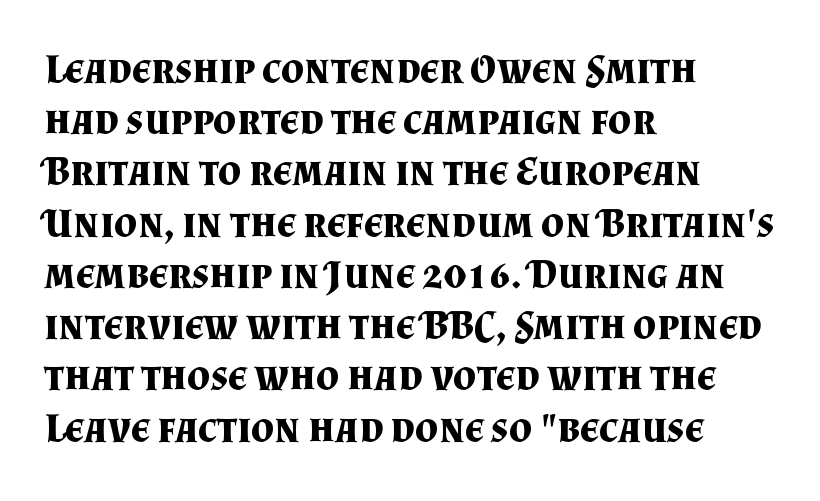
{"serif": "yes", "italic": "no", "bold": "yes", "weight": "bold", "width": "normal", "stroke_contrast": "medium", "x_height": "small", "monospaced": "no", "underline": "no", "align": "left", "line_spacing": "normal", "line_spacing_ratio": 1.25, "letter_spacing": "normal", "letter_spacing_em": 0.0, "glyph_px": 41}
